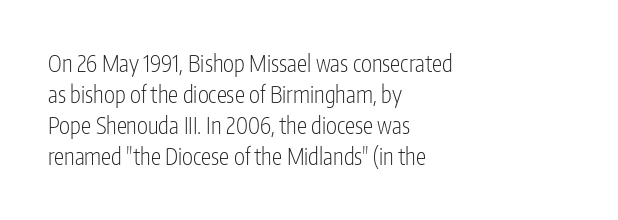
Q: Is the text bold? A: No.
Q: Is the text italic (slanted)? A: No, it is upright.
Q: Is the text underlined? A: No.
Q: How is the paragraph aligned? A: Left-aligned.
Q: Is the spacing between letters normal or unusually wide? A: Normal.
Q: Is the spacing between lines tight, normal or loose? A: Normal.
